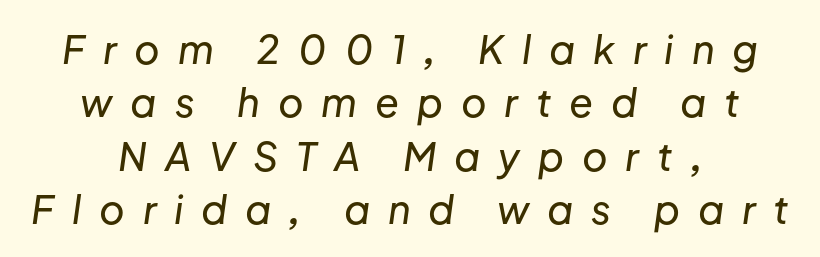
Q: Is the text italic (slanted)? A: Yes, it leans right by about 8 degrees.
Q: Is the text underlined? A: No.
Q: How is the paragraph aligned? A: Centered.
Q: Is the spacing between letters normal or unusually wide? A: Unusually wide.
Q: Is the spacing between lines tight, normal or loose? A: Normal.
Q: Width (condensed, normal, or wide)? A: Normal.
Q: Stroke contrast? A: Low.
Q: x-height? A: Medium.
Q: Monospaced? A: No.
